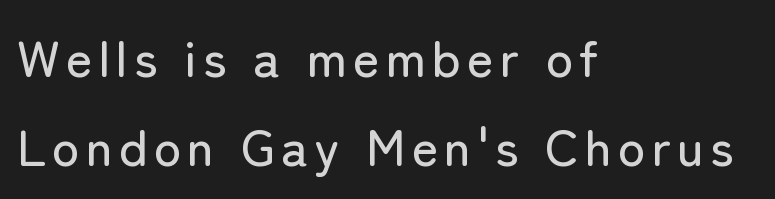
Stroke terminals: plain, sans-serif. The space directly below the letters is spotless. Compared with a centered layout, this one pins lines to the left instead. Italic: no, the glyphs are upright roman.
